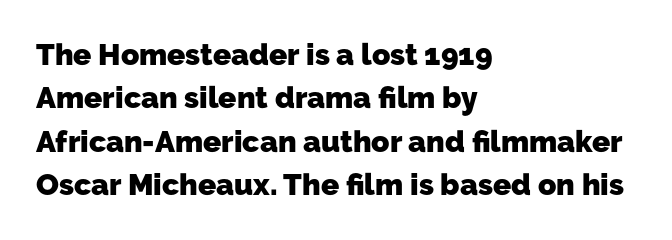
{"serif": "no", "bold": "yes", "weight": "heavy", "width": "normal", "stroke_contrast": "low", "x_height": "medium", "monospaced": "no", "underline": "no", "align": "left", "line_spacing": "normal", "line_spacing_ratio": 1.45, "letter_spacing": "normal", "letter_spacing_em": 0.0, "glyph_px": 30}
